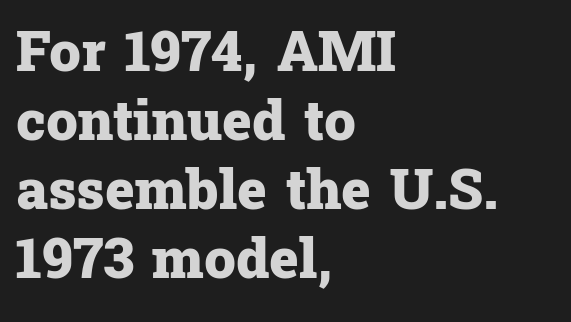
The image shows 56 px heavy serif type, upright; set left-aligned, line spacing 1.23x, normal letter spacing, not underlined; low stroke contrast and a medium x-height.
